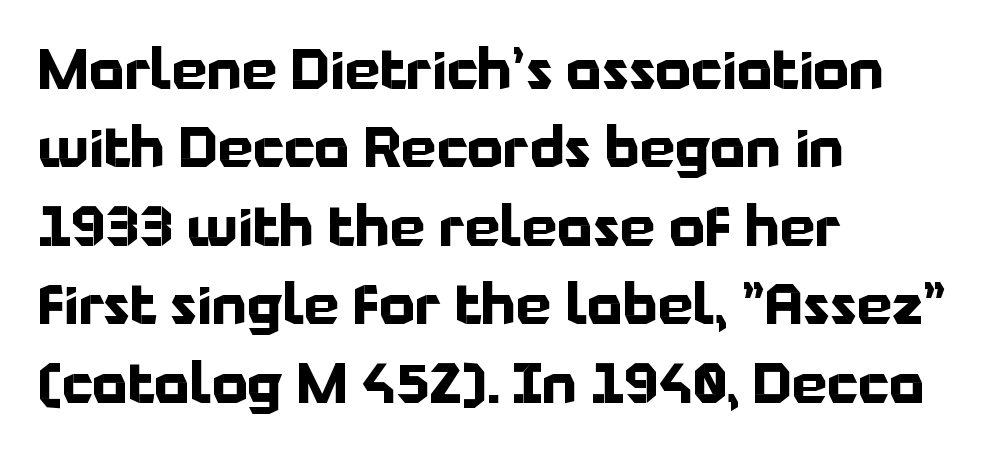
I'd call this a sans setting — the letters go barefoot. Casual observation: everything's shoved over to the left. Italic? Not at all — the glyphs are vertical. Line spacing here is normal. Each word holds together tightly as a unit, with standard inter-letter gaps.
